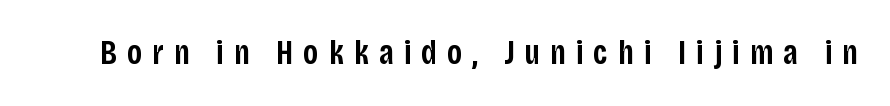
The image shows 34 px semibold, condensed sans-serif type, upright; set unusually wide letter spacing (+0.3 em), not underlined; low stroke contrast and a large x-height.
